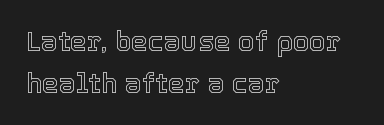
The image shows 27 px text type, upright; set left-aligned, normal line spacing (1.55x), normal letter spacing, not underlined.
